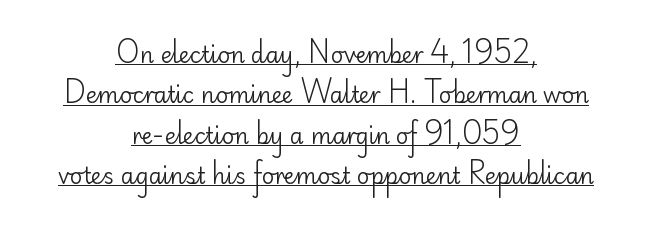
Q: Is the text bold? A: No.
Q: Is the text italic (slanted)? A: No, it is upright.
Q: Is the text underlined? A: Yes.
Q: How is the paragraph aligned? A: Centered.
Q: Is the spacing between letters normal or unusually wide? A: Normal.
